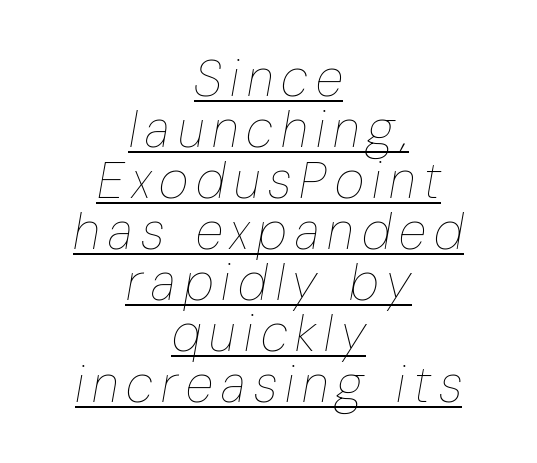
The specimen includes a rule beneath the text block's lines. A typesetter would call this proportional, since set widths differ per character. Stems and bowls with no extra thickness — not bold. Each line is balanced around a shared central axis.
